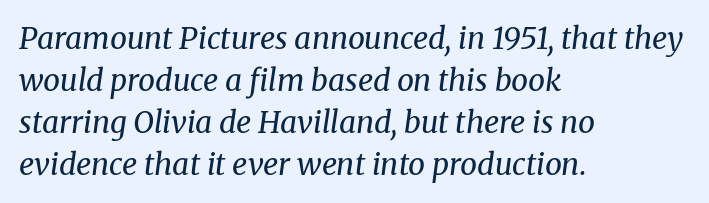
Does the copy run flush right? No — it runs flush left. Is there much room between lines? A standard amount, neither cramped nor airy. Anything drawn beneath the words? Only blank space. The horizontal fit of the characters is conventional and even. Old-style or modern, the face here clearly has serifs. The cut favours lightness, reaching ordinary text weight at its darkest.
